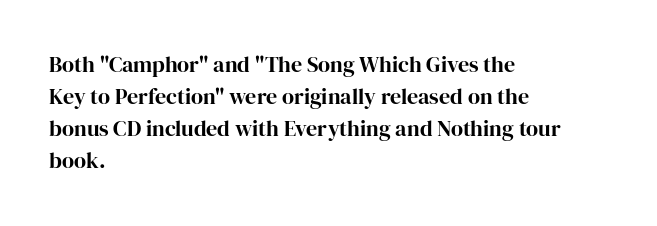
The image shows 22 px text type, upright; set left-aligned, normal line spacing (1.46x), normal letter spacing, not underlined.
